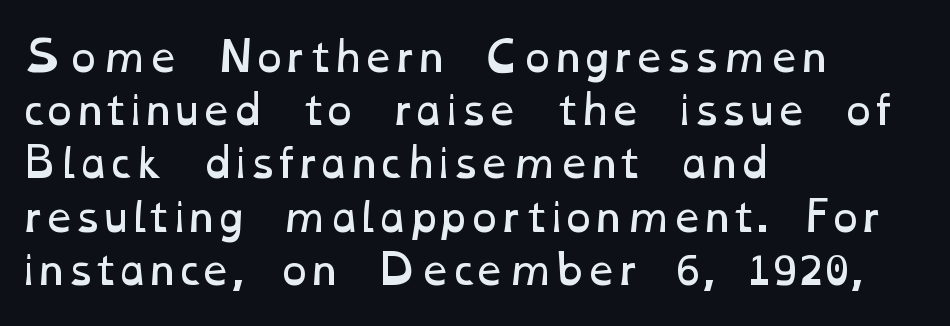
{"bold": "no", "weight": "regular", "width": "wide", "stroke_contrast": "low", "x_height": "medium", "monospaced": "no", "underline": "no", "align": "left", "line_spacing": "normal", "line_spacing_ratio": 1.33, "letter_spacing": "normal", "letter_spacing_em": 0.0, "glyph_px": 40}
